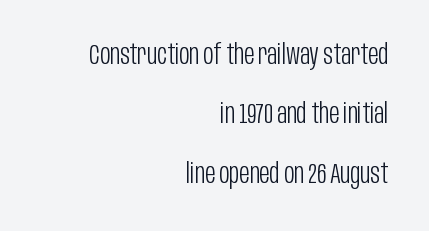
Layout note: lines flush right. This sample uses an upright cut, with every glyph sitting square on the baseline. Regarding serifs, this sample does without them. Tracking here is standard; glyphs follow each other at the usual distance. Horizontal bands of white between lines are thick stripes. Is this a fixed-width face? No — the glyphs have proportional, varying widths.
